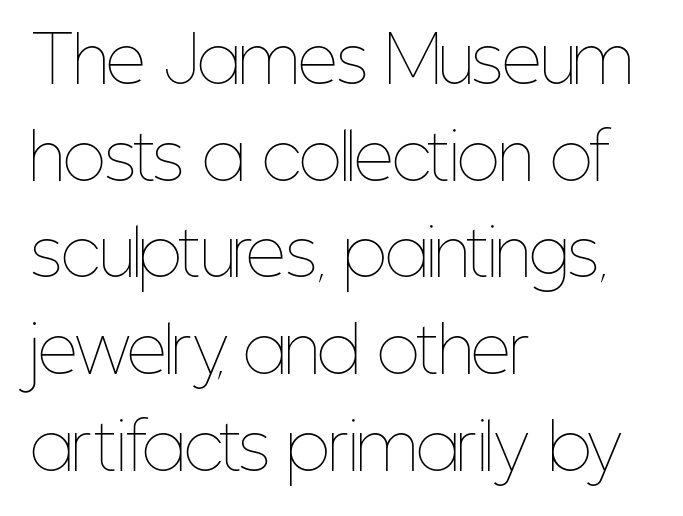
The image shows 62 px thin, condensed type, upright; set left-aligned, normal line spacing (1.56x), normal letter spacing, not underlined; low stroke contrast and a medium x-height.
